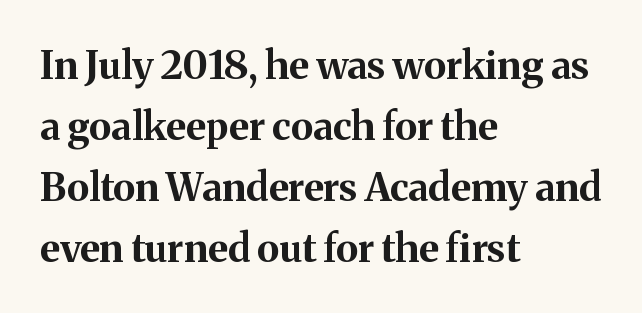
The space directly below the letters is spotless. Normally led — the rows are evenly, conventionally spaced. Proportional: the letters do not fall into vertical columns. This rendering employs a face with finishing strokes, i.e., a serif.
